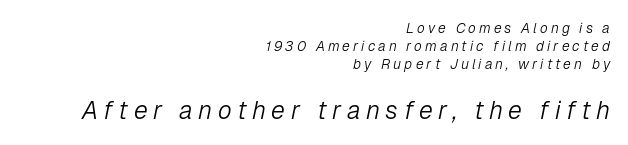
Stems and bowls with no extra thickness — not bold. Loose tracking; the words dissolve into strings of separated letters. Compared with typical paragraphs, the rows here are spaced about the same. Which chunk is bigger? The second one — the bottom block dwarfs the top.
